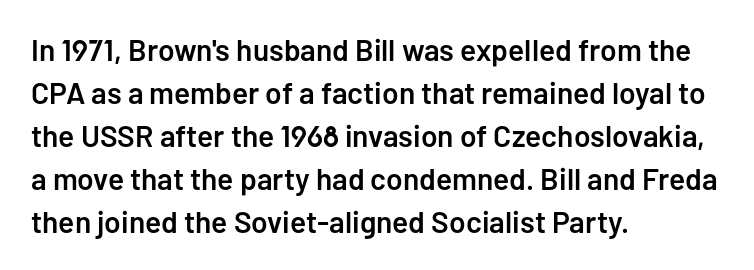
Plain, unruled lines of type. A fair bit of extra ink — the face is semibold, not bold. A typesetter would call this zero additional tracking. The paragraph has a hard left edge and a soft right edge. Successive baselines arrive at the customary interval. Font category for this specimen: sans-serif.
